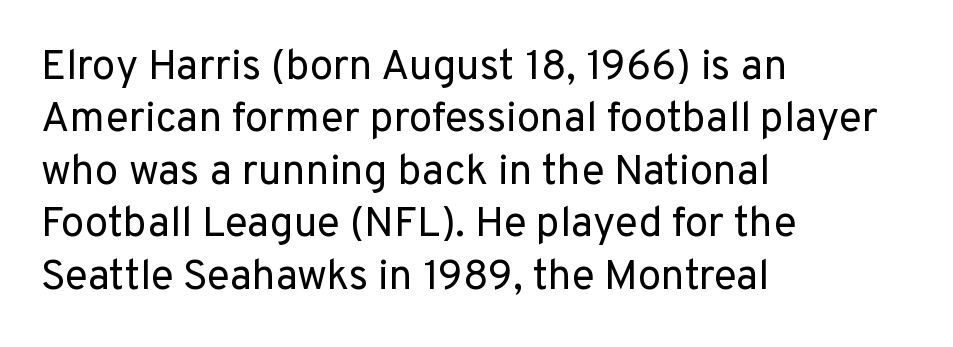
Q: Is the text bold? A: No.
Q: Is the text italic (slanted)? A: No, it is upright.
Q: Is the typeface a serif or a sans-serif typeface? A: Sans-serif.
Q: Is the text underlined? A: No.
Q: How is the paragraph aligned? A: Left-aligned.
Q: Is the spacing between letters normal or unusually wide? A: Normal.
Q: Is the spacing between lines tight, normal or loose? A: Normal.
Q: Width (condensed, normal, or wide)? A: Normal.
Q: Stroke contrast? A: Low.
Q: x-height? A: Medium.
Q: Monospaced? A: No.
